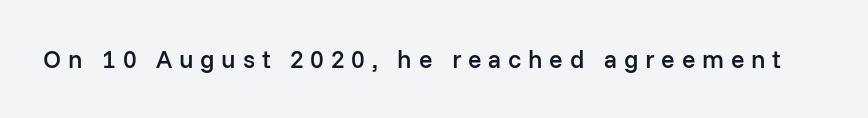
{"italic": "no", "bold": "semi", "underline": "no", "letter_spacing": "wide", "letter_spacing_em": 0.27, "glyph_px": 25}
